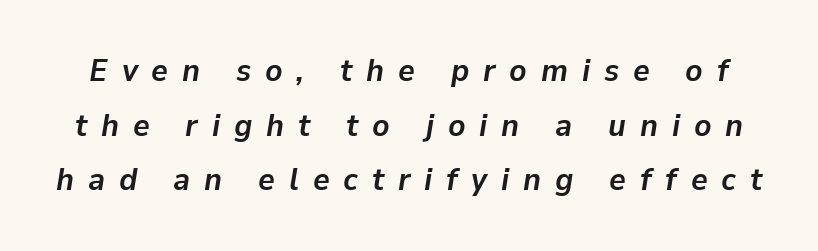
Q: Is the text bold? A: Yes.
Q: Is the text italic (slanted)? A: Yes, it leans right by about 9 degrees.
Q: Is the text underlined? A: No.
Q: Is the spacing between letters normal or unusually wide? A: Unusually wide.
Q: Width (condensed, normal, or wide)? A: Normal.
Q: Stroke contrast? A: Low.
Q: x-height? A: Medium.
Q: Monospaced? A: No.
